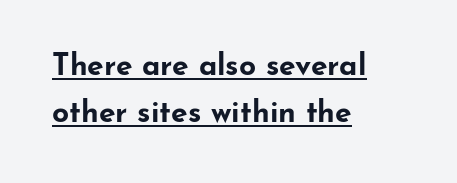
The image shows 30 px bold, wide sans-serif type, upright; set left-aligned, normal line spacing (1.58x), normal letter spacing, underlined; low stroke contrast and a small x-height.
